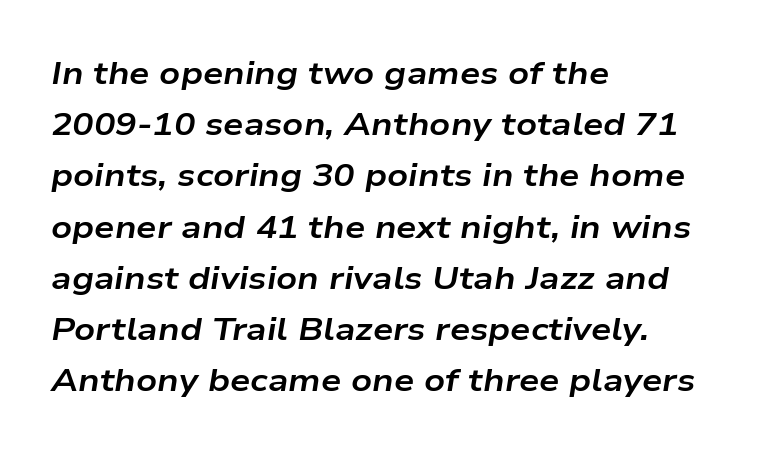
Q: Is the text bold? A: Yes.
Q: Is the text italic (slanted)? A: Yes, it leans right by about 9 degrees.
Q: Is the text underlined? A: No.
Q: How is the paragraph aligned? A: Left-aligned.
Q: Is the spacing between letters normal or unusually wide? A: Normal.
Q: Is the spacing between lines tight, normal or loose? A: Normal.
Q: Width (condensed, normal, or wide)? A: Wide.
Q: Stroke contrast? A: Low.
Q: x-height? A: Medium.
Q: Monospaced? A: No.
